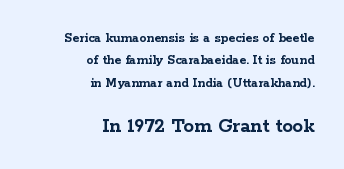
Q: Is the text bold? A: Yes.
Q: Is the text italic (slanted)? A: No, it is upright.
Q: Is the text underlined? A: No.
Q: How is the paragraph aligned? A: Right-aligned.
Q: Is the spacing between letters normal or unusually wide? A: Normal.
Q: Is the spacing between lines tight, normal or loose? A: Normal.
Q: Which block of text is set in a larger size, the first (top) or the second (bottom)? A: The second (bottom) one.
